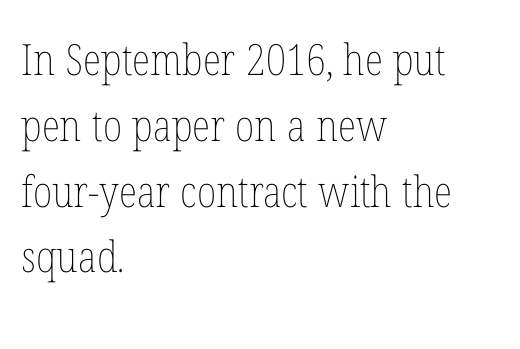
The image shows 43 px thin, condensed type, upright; set left-aligned, normal line spacing (1.53x), normal letter spacing, not underlined; low stroke contrast and a medium x-height.
